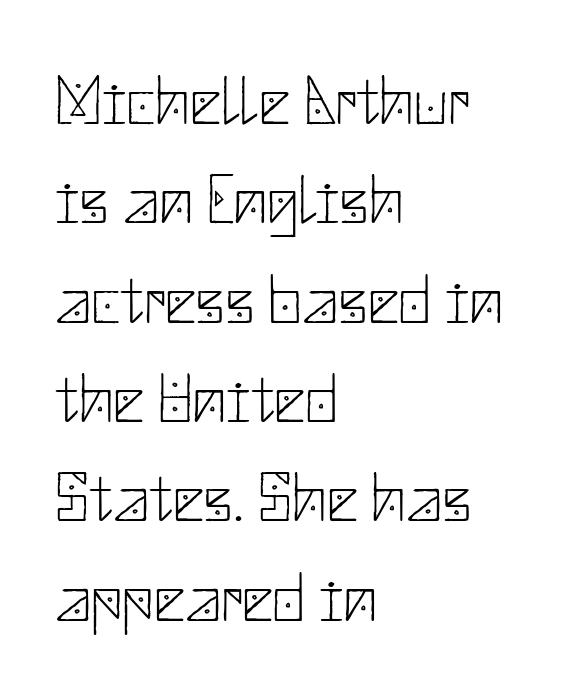
The image shows 69 px thin sans-serif type, upright; set left-aligned, normal line spacing (1.44x), normal letter spacing, not underlined; low stroke contrast and a small x-height.
